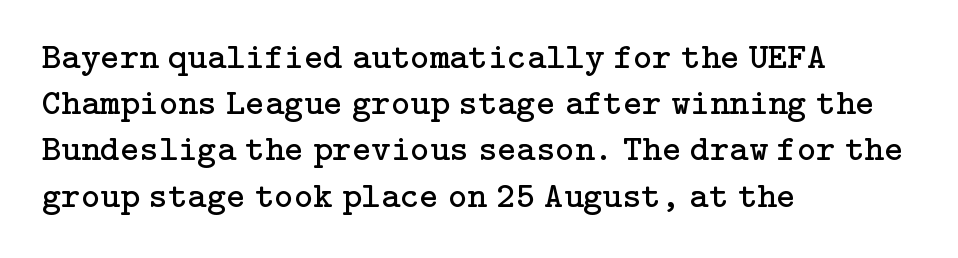
{"serif": "yes", "italic": "no", "bold": "no", "weight": "regular", "width": "normal", "stroke_contrast": "low", "x_height": "medium", "underline": "no", "align": "left", "line_spacing": "normal", "line_spacing_ratio": 1.25, "letter_spacing": "normal", "letter_spacing_em": 0.0, "glyph_px": 37}
